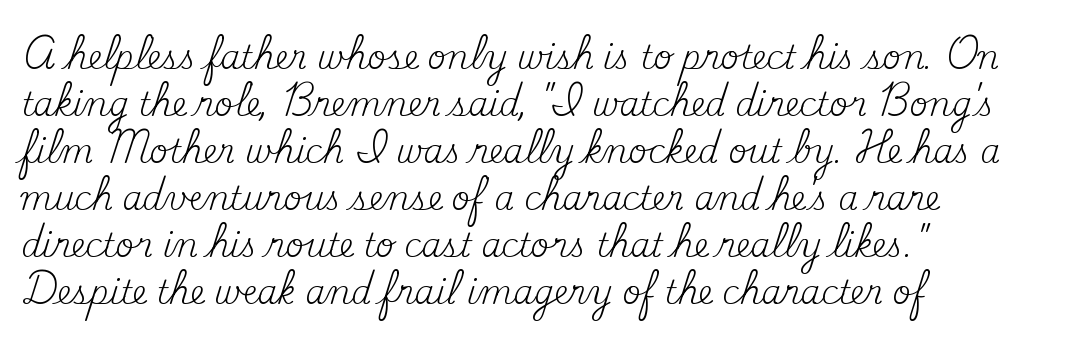
The image shows 32 px regular-weight serif type; set left-aligned, normal line spacing (1.47x), normal letter spacing, not underlined; medium stroke contrast and a small x-height.
